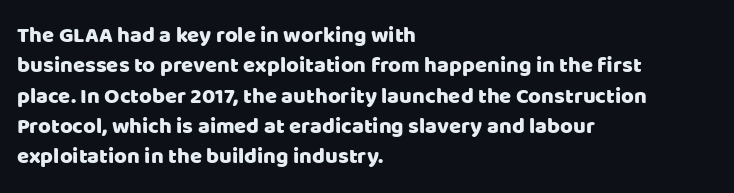
The image shows 22 px text type, upright; set left-aligned, normal line spacing (1.38x), normal letter spacing, not underlined.
